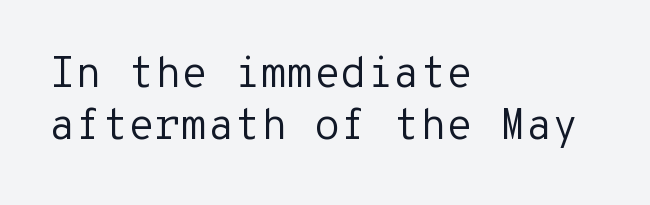
The image shows 43 px regular-weight sans-serif type, upright, monospaced; set left-aligned, line spacing 1.2x, normal letter spacing, not underlined; low stroke contrast and a medium x-height.
